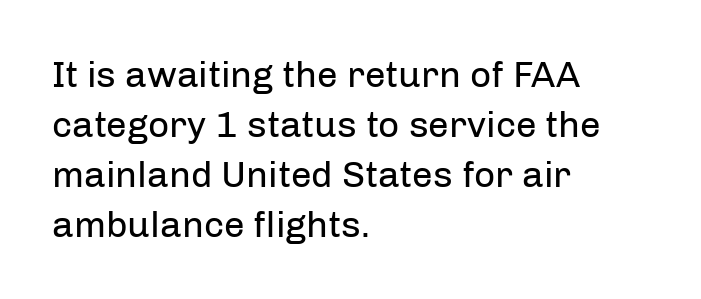
The image shows 37 px regular-weight sans-serif type, upright; set left-aligned, normal line spacing (1.35x), normal letter spacing, not underlined; low stroke contrast and a medium x-height.
